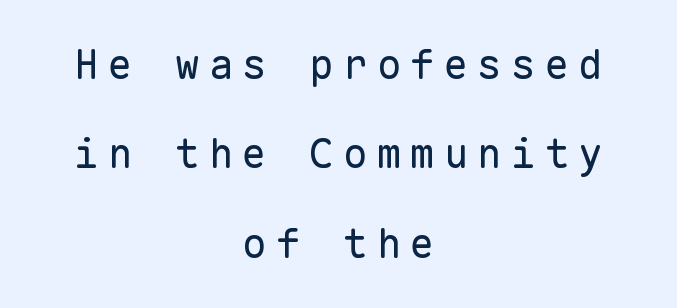
The image shows 41 px regular-weight sans-serif type, upright, monospaced; set centered, loose line spacing (2.18x), unusually wide letter spacing (+0.22 em), not underlined; low stroke contrast and a medium x-height.
